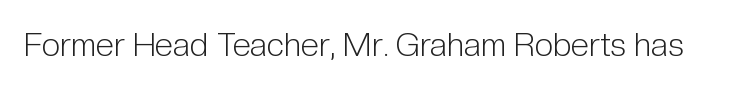
Q: Is the text bold? A: No.
Q: Is the text italic (slanted)? A: No, it is upright.
Q: Is the typeface a serif or a sans-serif typeface? A: Sans-serif.
Q: Is the text underlined? A: No.
Q: Is the spacing between letters normal or unusually wide? A: Normal.
Q: Width (condensed, normal, or wide)? A: Condensed.
Q: Stroke contrast? A: Low.
Q: x-height? A: Medium.
Q: Monospaced? A: No.
